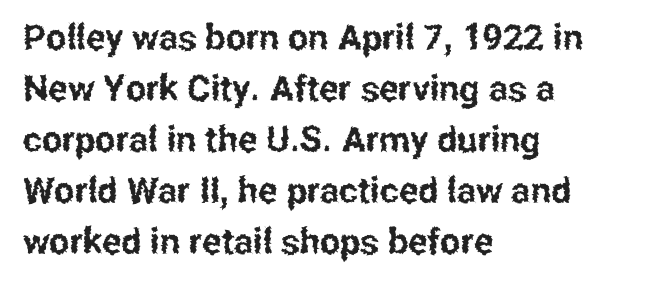
{"serif": "no", "italic": "no", "width": "condensed", "stroke_contrast": "low", "x_height": "medium", "monospaced": "no", "underline": "no", "align": "left", "line_spacing": "normal", "line_spacing_ratio": 1.42, "letter_spacing": "normal", "letter_spacing_em": 0.0, "glyph_px": 36}
